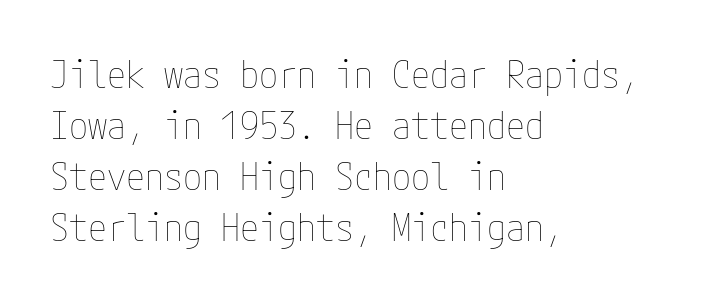
{"italic": "no", "bold": "no", "weight": "thin", "width": "condensed", "stroke_contrast": "low", "x_height": "medium", "underline": "no", "align": "left", "line_spacing": "normal", "line_spacing_ratio": 1.34, "letter_spacing": "normal", "letter_spacing_em": 0.0, "glyph_px": 38}
